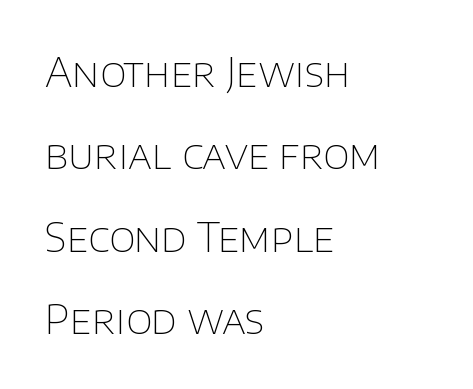
{"serif": "no", "italic": "no", "bold": "no", "weight": "thin", "width": "normal", "stroke_contrast": "low", "x_height": "large", "monospaced": "no", "underline": "no", "align": "left", "line_spacing": "loose", "line_spacing_ratio": 2.06, "letter_spacing": "normal", "letter_spacing_em": 0.0, "glyph_px": 40}
